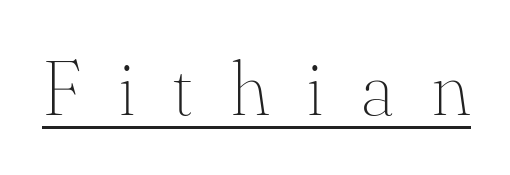
Words appear elongated and porous because spacing is wide. Notice how the stems are strictly vertical — no italics here. The passage shown is not bold in any degree. The lettering is marked with a stroke running underneath it. Is this a fixed-width face? No — the glyphs have proportional, varying widths. Small tapered or slab feet sit at the stroke ends, so this counts as serif.
